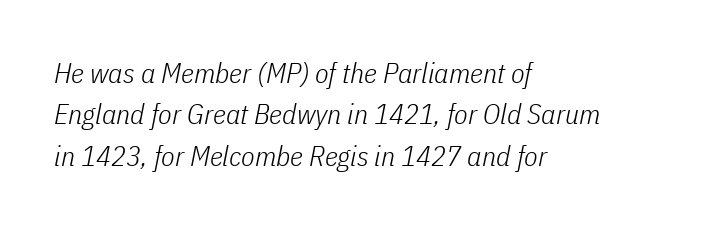
The image shows 28 px light, condensed type, italic (leaning right); set left-aligned, normal line spacing (1.48x), normal letter spacing, not underlined; low stroke contrast and a medium x-height.
